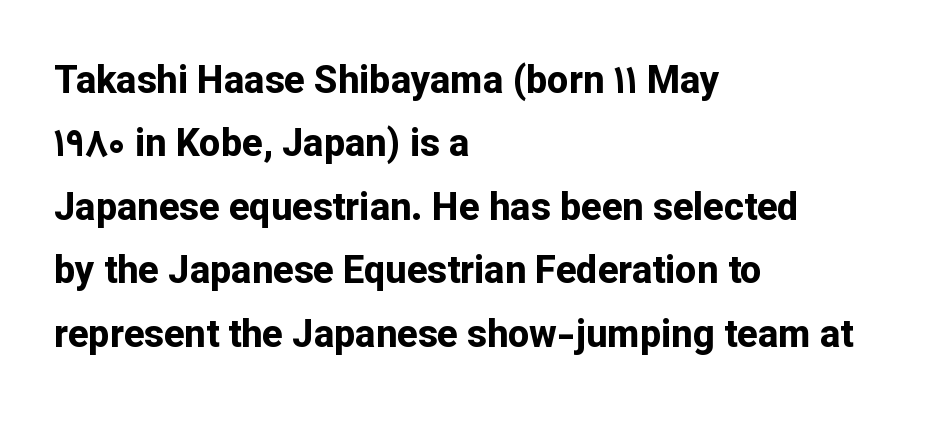
Q: Is the text bold? A: Yes.
Q: Is the text italic (slanted)? A: No, it is upright.
Q: Is the typeface a serif or a sans-serif typeface? A: Sans-serif.
Q: Is the text underlined? A: No.
Q: How is the paragraph aligned? A: Left-aligned.
Q: Is the spacing between letters normal or unusually wide? A: Normal.
Q: Is the spacing between lines tight, normal or loose? A: Normal.
Q: Width (condensed, normal, or wide)? A: Normal.
Q: Stroke contrast? A: Low.
Q: x-height? A: Medium.
Q: Monospaced? A: No.
